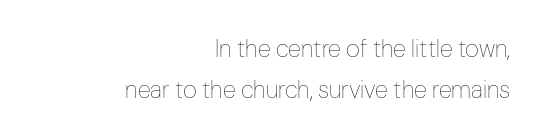
Caption: multi-line text, flush right, ragged left. Interline gaps are of average width in this sample. A typesetter would call this zero additional tracking. Every stem runs plumb, perpendicular to the baseline.
